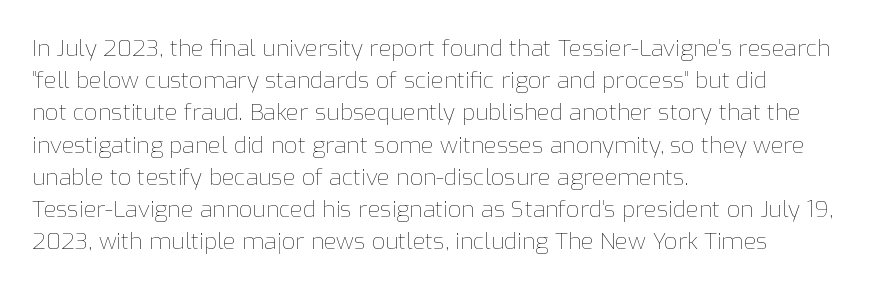
The image shows 23 px text type, upright; set left-aligned, normal line spacing (1.4x), normal letter spacing, not underlined.
